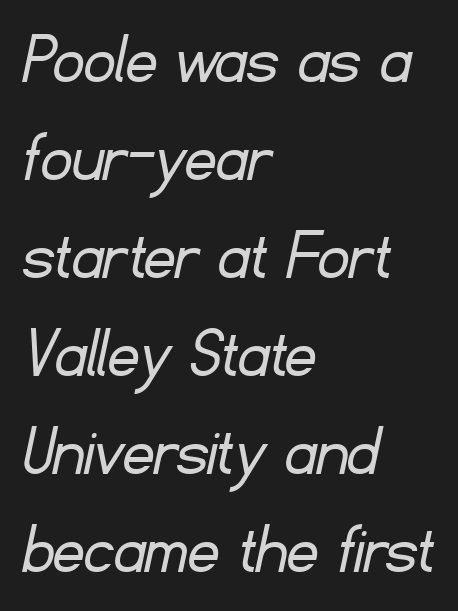
Q: Is the text bold? A: No.
Q: Is the typeface a serif or a sans-serif typeface? A: Sans-serif.
Q: Is the text underlined? A: No.
Q: How is the paragraph aligned? A: Left-aligned.
Q: Is the spacing between letters normal or unusually wide? A: Normal.
Q: Is the spacing between lines tight, normal or loose? A: Normal.
Q: Width (condensed, normal, or wide)? A: Normal.
Q: Stroke contrast? A: Low.
Q: x-height? A: Small.
Q: Monospaced? A: No.
